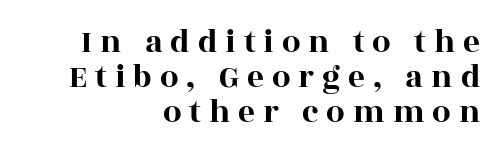
Q: Is the text italic (slanted)? A: No, it is upright.
Q: Is the typeface a serif or a sans-serif typeface? A: Serif.
Q: Is the text underlined? A: No.
Q: How is the paragraph aligned? A: Right-aligned.
Q: Is the spacing between letters normal or unusually wide? A: Unusually wide.
Q: Is the spacing between lines tight, normal or loose? A: Tight.
Q: Width (condensed, normal, or wide)? A: Wide.
Q: x-height? A: Large.
Q: Monospaced? A: No.
